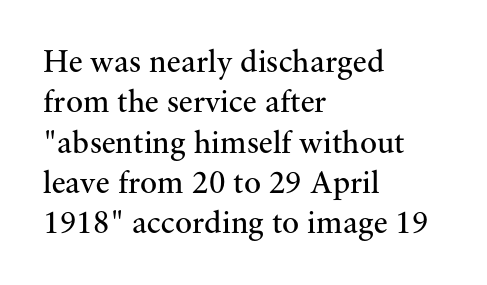
Q: Is the text bold? A: No.
Q: Is the text italic (slanted)? A: No, it is upright.
Q: Is the typeface a serif or a sans-serif typeface? A: Serif.
Q: Is the text underlined? A: No.
Q: How is the paragraph aligned? A: Left-aligned.
Q: Is the spacing between letters normal or unusually wide? A: Normal.
Q: Is the spacing between lines tight, normal or loose? A: Normal.
Q: Width (condensed, normal, or wide)? A: Normal.
Q: Stroke contrast? A: Medium.
Q: x-height? A: Small.
Q: Monospaced? A: No.
